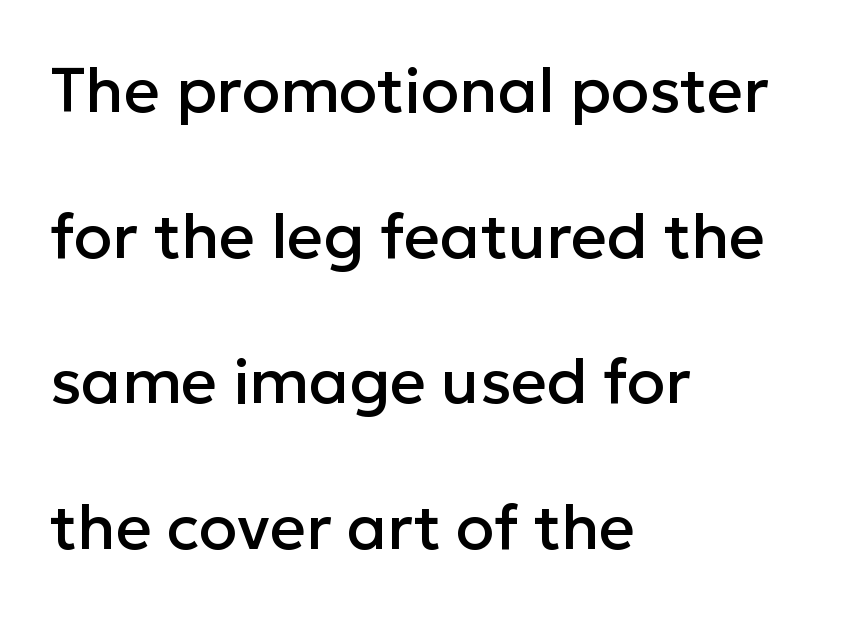
Q: Is the text italic (slanted)? A: No, it is upright.
Q: Is the typeface a serif or a sans-serif typeface? A: Sans-serif.
Q: Is the text underlined? A: No.
Q: How is the paragraph aligned? A: Left-aligned.
Q: Is the spacing between letters normal or unusually wide? A: Normal.
Q: Is the spacing between lines tight, normal or loose? A: Loose.
Q: Width (condensed, normal, or wide)? A: Normal.
Q: Stroke contrast? A: Low.
Q: x-height? A: Medium.
Q: Monospaced? A: No.
